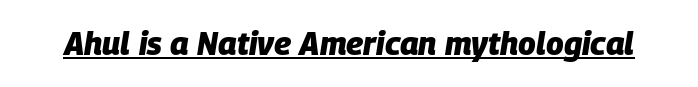
The image shows 32 px heavy type, italic (leaning right); set normal letter spacing, underlined; low stroke contrast and a large x-height.
